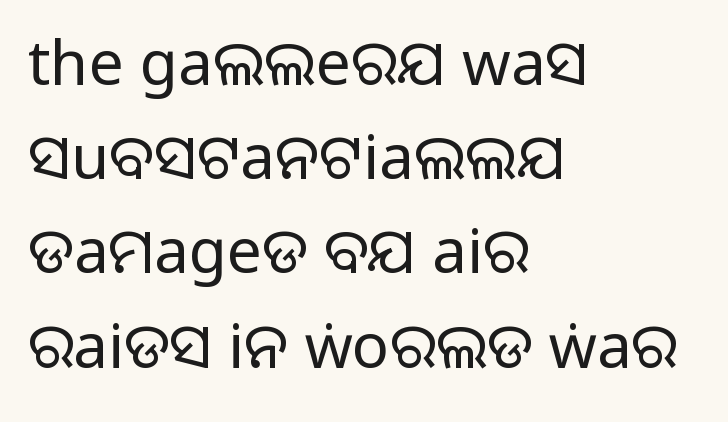
{"serif": "no", "italic": "no", "width": "normal", "stroke_contrast": "medium", "monospaced": "no", "underline": "no", "align": "left", "line_spacing": "normal", "line_spacing_ratio": 1.52, "letter_spacing": "normal", "letter_spacing_em": 0.0, "glyph_px": 62}
